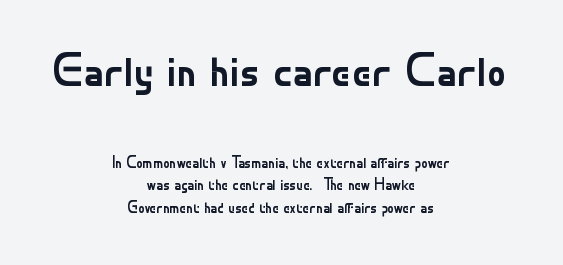
{"serif": "no", "italic": "no", "bold": "no", "weight": "regular", "width": "normal", "stroke_contrast": "low", "x_height": "small", "monospaced": "no", "underline": "no", "align": "center", "line_spacing": "normal", "line_spacing_ratio": 1.42, "letter_spacing": "normal", "letter_spacing_em": 0.0, "larger_block": "first", "size_ratio": 3.0, "glyph_px": 48}
